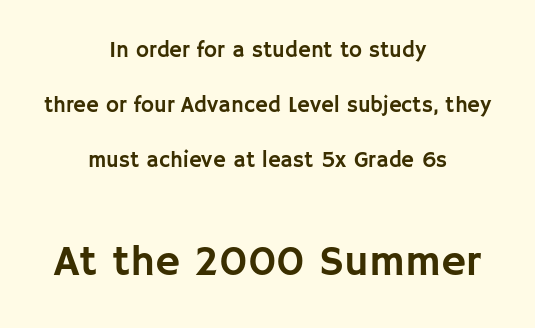
{"serif": "no", "italic": "no", "width": "normal", "stroke_contrast": "low", "x_height": "large", "monospaced": "no", "underline": "no", "align": "center", "line_spacing": "loose", "line_spacing_ratio": 2.49, "letter_spacing": "normal", "letter_spacing_em": 0.0, "larger_block": "second", "size_ratio": 1.95, "glyph_px": 43}
